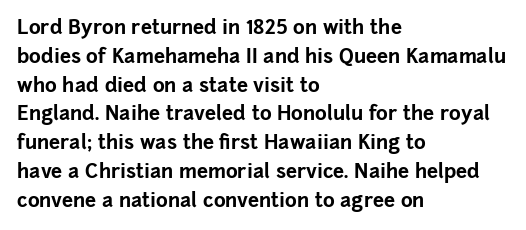
Line starts are locked; line ends wander. Bold? Absolutely — the strokes are thick and heavy. Nobody touched the tracking dial on this one. Bare-footed words on every line. These lines sit exactly where default settings would place them.
